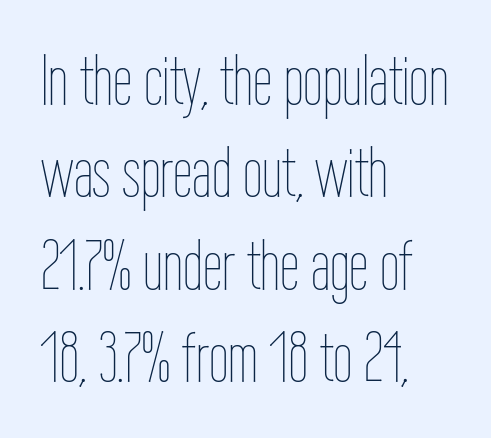
Q: Is the text bold? A: No.
Q: Is the text italic (slanted)? A: No, it is upright.
Q: Is the text underlined? A: No.
Q: How is the paragraph aligned? A: Left-aligned.
Q: Is the spacing between letters normal or unusually wide? A: Normal.
Q: Is the spacing between lines tight, normal or loose? A: Normal.
Q: Width (condensed, normal, or wide)? A: Condensed.
Q: Stroke contrast? A: Low.
Q: x-height? A: Medium.
Q: Monospaced? A: No.
